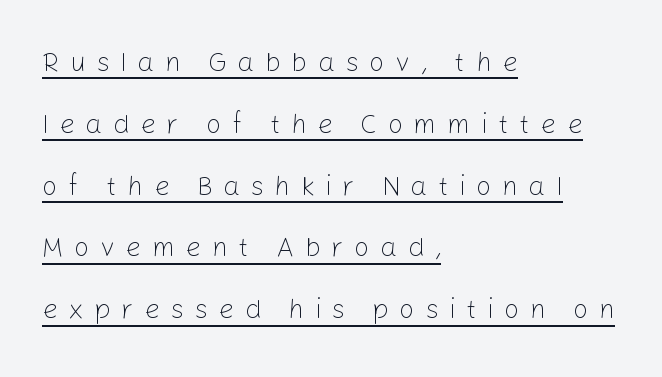
{"italic": "no", "bold": "no", "underline": "yes", "align": "left", "line_spacing": "loose", "line_spacing_ratio": 2.29, "letter_spacing": "wide", "letter_spacing_em": 0.39, "glyph_px": 27}
